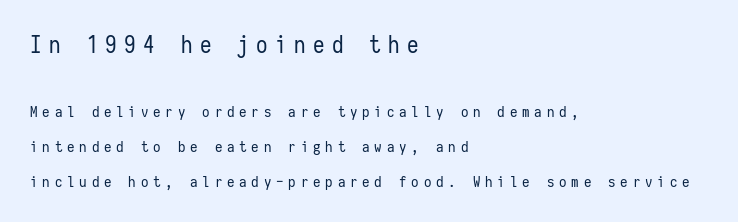
The letterforms sit at book weight or below. Between one letter and the next there's a generous, obvious gap. A typesetter would mark this as roman, not italic. The designer dialed line spacing up above the default. Compared with a centered layout, this one pins lines to the left instead. Caption: upper text group enlarged, lower text group reduced.
